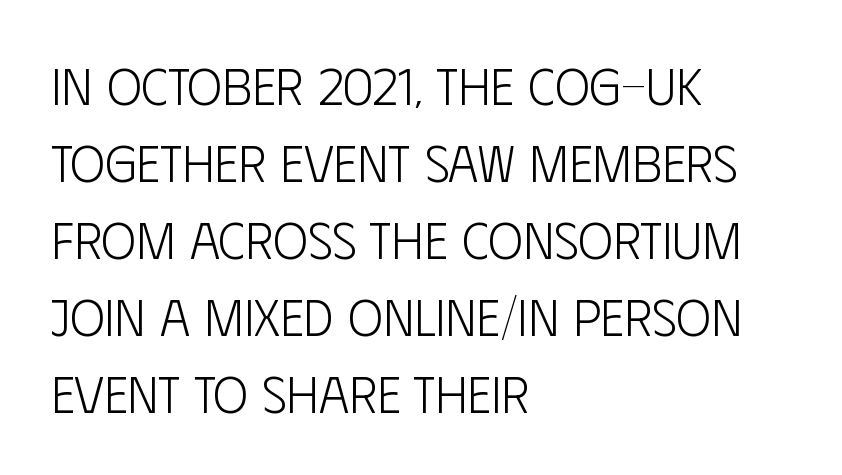
Q: Is the text bold? A: No.
Q: Is the text italic (slanted)? A: No, it is upright.
Q: Is the typeface a serif or a sans-serif typeface? A: Sans-serif.
Q: Is the text underlined? A: No.
Q: How is the paragraph aligned? A: Left-aligned.
Q: Is the spacing between letters normal or unusually wide? A: Normal.
Q: Is the spacing between lines tight, normal or loose? A: Normal.
Q: Width (condensed, normal, or wide)? A: Condensed.
Q: Stroke contrast? A: Low.
Q: x-height? A: Large.
Q: Monospaced? A: No.
